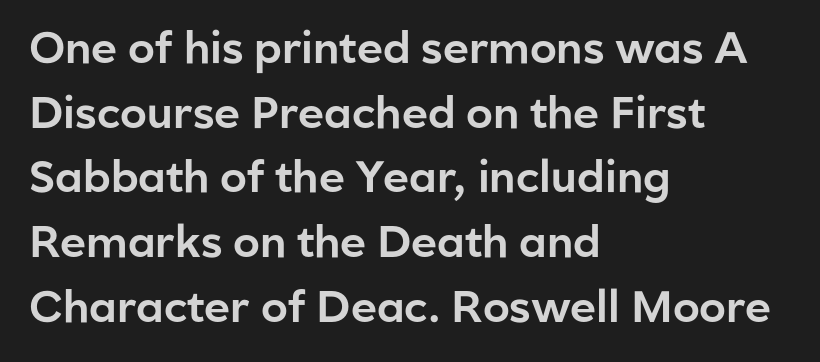
Q: Is the text italic (slanted)? A: No, it is upright.
Q: Is the typeface a serif or a sans-serif typeface? A: Sans-serif.
Q: Is the text underlined? A: No.
Q: How is the paragraph aligned? A: Left-aligned.
Q: Is the spacing between letters normal or unusually wide? A: Normal.
Q: Is the spacing between lines tight, normal or loose? A: Normal.
Q: Width (condensed, normal, or wide)? A: Normal.
Q: Stroke contrast? A: Low.
Q: x-height? A: Medium.
Q: Monospaced? A: No.
